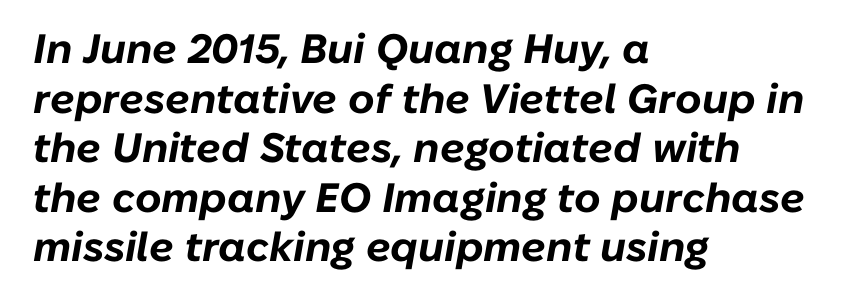
Q: Is the text bold? A: Yes.
Q: Is the text italic (slanted)? A: Yes, it leans right by about 10 degrees.
Q: Is the text underlined? A: No.
Q: How is the paragraph aligned? A: Left-aligned.
Q: Is the spacing between letters normal or unusually wide? A: Normal.
Q: Width (condensed, normal, or wide)? A: Normal.
Q: Stroke contrast? A: Low.
Q: x-height? A: Medium.
Q: Monospaced? A: No.
